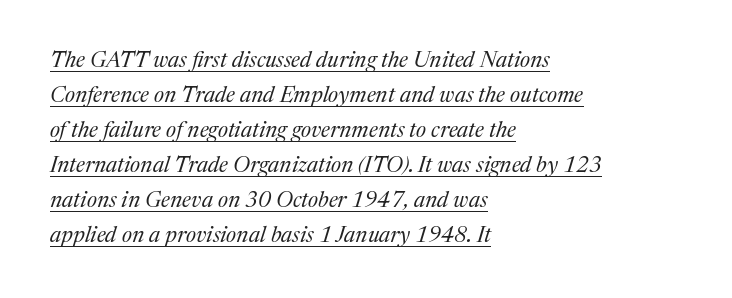
Notice how the passage keeps a crisp vertical edge on the left only. The font sits on the lighter half of the weight spectrum, regular included. There is no visible air inserted between adjacent glyphs. What decoration does the sample have? An underline.
